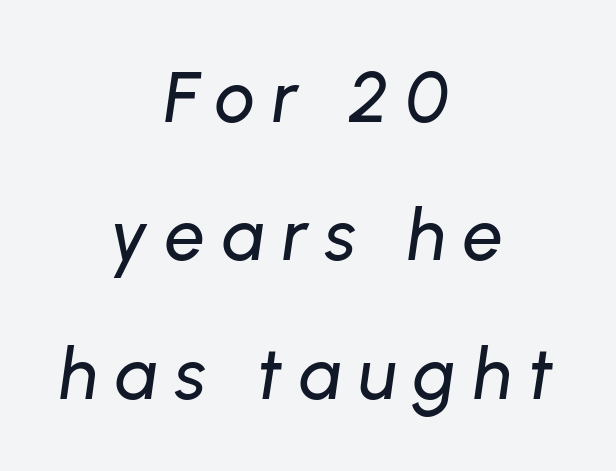
Q: Is the text italic (slanted)? A: Yes, it leans right by about 8 degrees.
Q: Is the text underlined? A: No.
Q: How is the paragraph aligned? A: Centered.
Q: Is the spacing between letters normal or unusually wide? A: Unusually wide.
Q: Is the spacing between lines tight, normal or loose? A: Loose.
Q: Width (condensed, normal, or wide)? A: Normal.
Q: Stroke contrast? A: Low.
Q: x-height? A: Medium.
Q: Monospaced? A: No.
